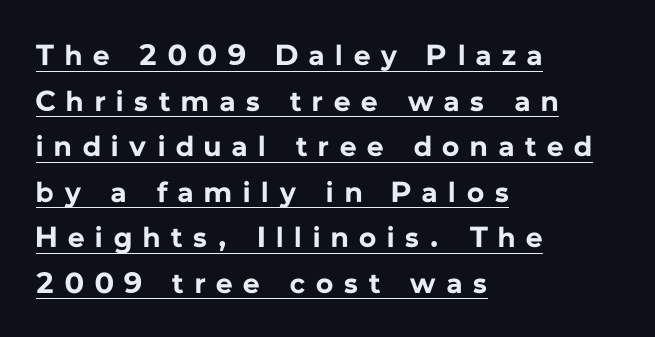
Is this a sans? Yes — the strokes have no serifs. The gaps between neighbouring characters are conspicuously large. Honestly, the row spacing looks completely unremarkable. This is underlined copy, the kind a proofreader might mark for attention.
